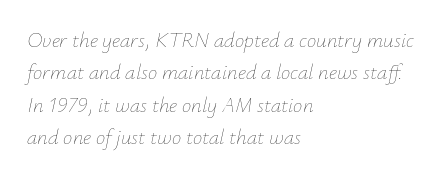
The strokes are not fattened; the text isn't bold. Only glyphs here, with clear space below each row. The passage shown leans; its letterforms are oblique. The lines in this sample share a left origin and differ only in where they stop. A typesetter would call this zero additional tracking.
